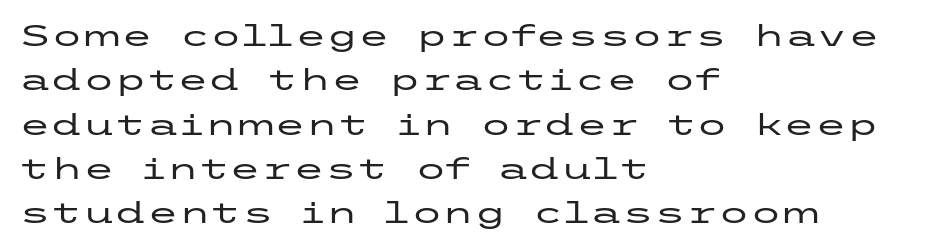
Q: Is the text italic (slanted)? A: No, it is upright.
Q: Is the typeface a serif or a sans-serif typeface? A: Sans-serif.
Q: Is the text underlined? A: No.
Q: How is the paragraph aligned? A: Left-aligned.
Q: Is the spacing between letters normal or unusually wide? A: Normal.
Q: Is the spacing between lines tight, normal or loose? A: Normal.
Q: Width (condensed, normal, or wide)? A: Wide.
Q: Stroke contrast? A: Low.
Q: x-height? A: Medium.
